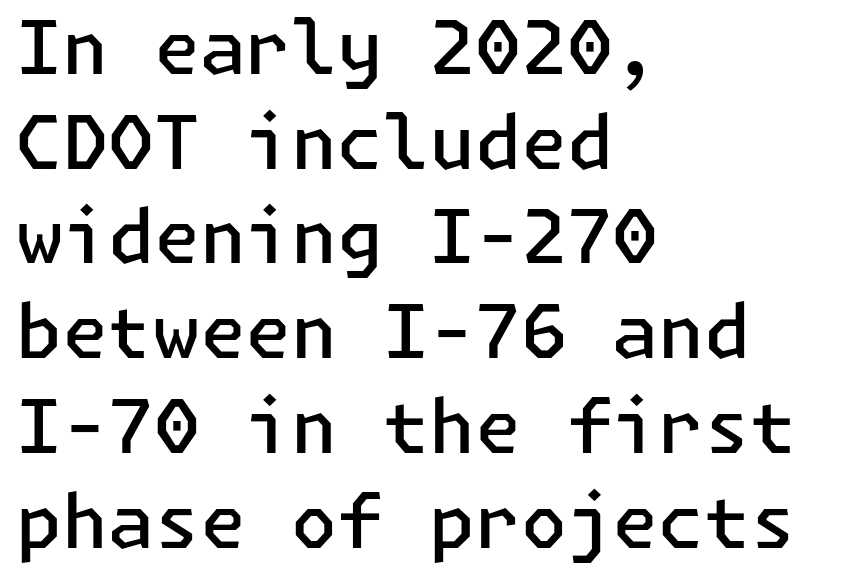
Q: Is the text bold? A: Semi-bold.
Q: Is the text italic (slanted)? A: No, it is upright.
Q: Is the typeface a serif or a sans-serif typeface? A: Sans-serif.
Q: Is the text underlined? A: No.
Q: How is the paragraph aligned? A: Left-aligned.
Q: Is the spacing between letters normal or unusually wide? A: Normal.
Q: Is the spacing between lines tight, normal or loose? A: Normal.
Q: Width (condensed, normal, or wide)? A: Normal.
Q: Stroke contrast? A: Low.
Q: x-height? A: Medium.
